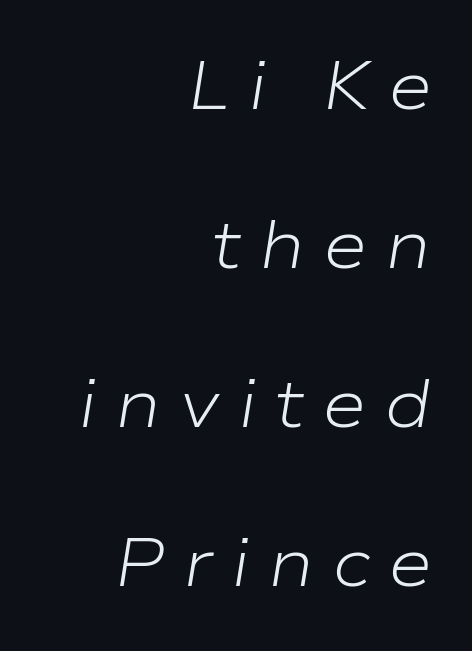
The image shows 68 px light, wide type, italic (leaning right); set right-aligned, loose line spacing (2.34x), unusually wide letter spacing (+0.26 em), not underlined; low stroke contrast and a medium x-height.
